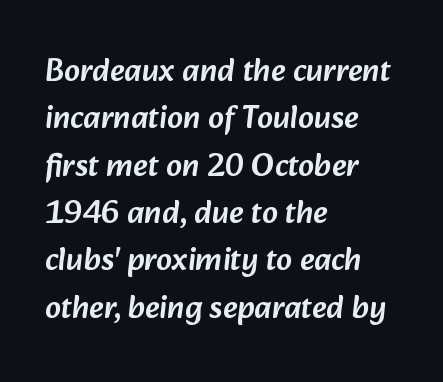
Q: Is the typeface a serif or a sans-serif typeface? A: Sans-serif.
Q: Is the text underlined? A: No.
Q: How is the paragraph aligned? A: Left-aligned.
Q: Is the spacing between letters normal or unusually wide? A: Normal.
Q: Is the spacing between lines tight, normal or loose? A: Normal.
Q: Width (condensed, normal, or wide)? A: Normal.
Q: Stroke contrast? A: Low.
Q: x-height? A: Medium.
Q: Monospaced? A: No.
